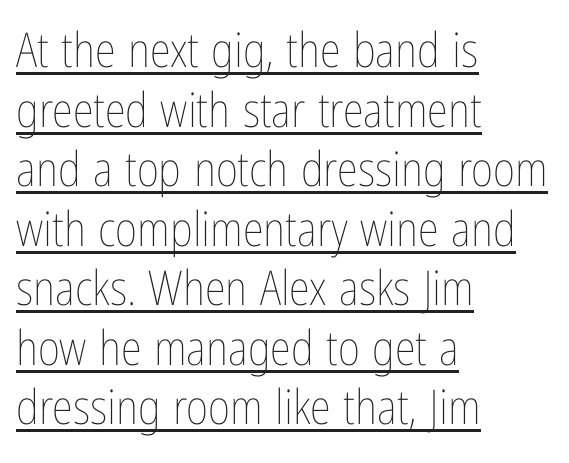
{"italic": "no", "bold": "no", "weight": "thin", "width": "condensed", "stroke_contrast": "low", "x_height": "medium", "monospaced": "no", "underline": "yes", "align": "left", "line_spacing_ratio": 1.24, "letter_spacing": "normal", "letter_spacing_em": 0.0, "glyph_px": 48}
